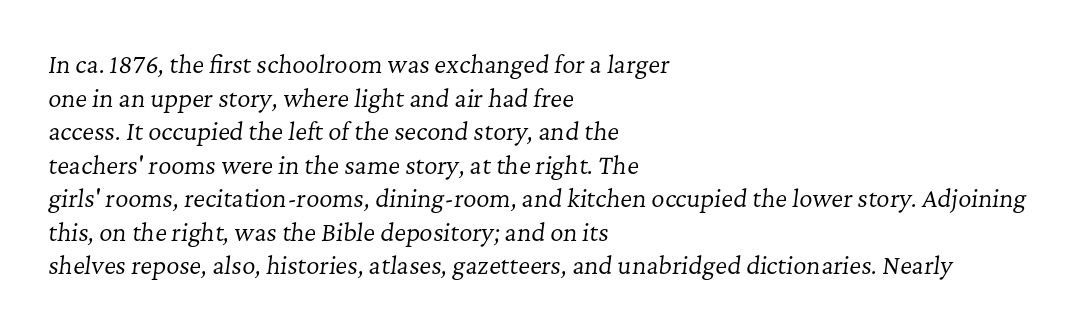
Q: Is the text bold? A: No.
Q: Is the text italic (slanted)? A: Yes, it leans right by about 7 degrees.
Q: Is the text underlined? A: No.
Q: How is the paragraph aligned? A: Left-aligned.
Q: Is the spacing between letters normal or unusually wide? A: Normal.
Q: Is the spacing between lines tight, normal or loose? A: Normal.
